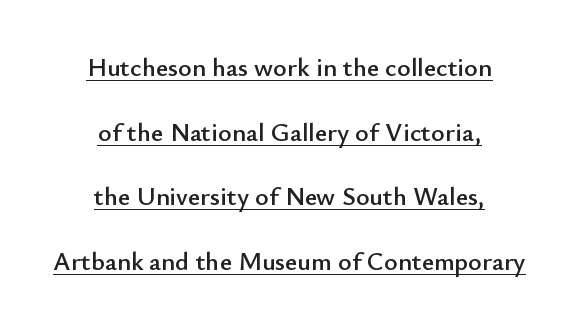
A great deal of white space separates one row of letters from the next. A centered setting, common on invitations and titles, is used for this passage. Caption: standard tracking, unaltered. Quick note: underline on.
